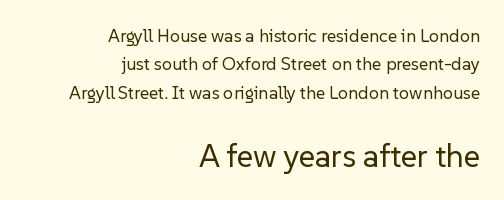
The image shows 32 px regular-weight sans-serif type, upright; set right-aligned, normal line spacing (1.58x), normal letter spacing, not underlined; the second (bottom) block is 1.78x larger; low stroke contrast and a medium x-height.
